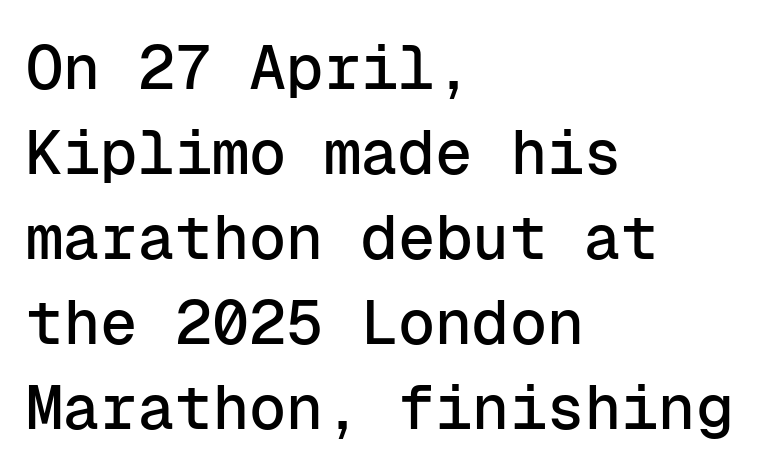
The passage shown has conventional tracking throughout. Leftover space on each line is placed entirely after the last word. Note: no serifs on the glyphs. Here the designer chose a console-style face with uniform glyph widths. Vertically, the passage feels balanced, rows spaced as you'd expect.
